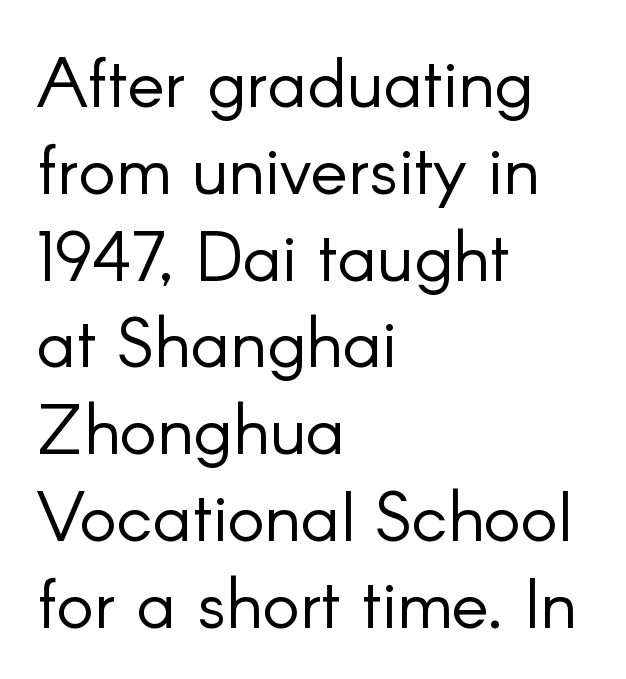
{"serif": "no", "italic": "no", "bold": "no", "weight": "light", "width": "normal", "stroke_contrast": "low", "x_height": "small", "monospaced": "no", "underline": "no", "align": "left", "line_spacing_ratio": 1.24, "letter_spacing": "normal", "letter_spacing_em": 0.0, "glyph_px": 70}
